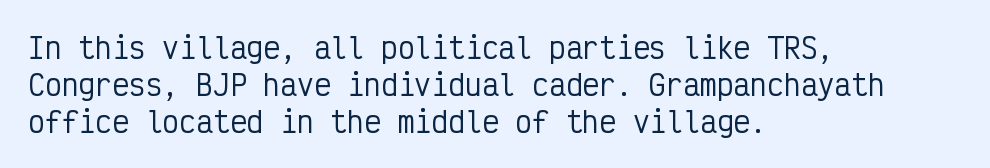
No extra tracking has been applied to these lines. Underline: absent. A student would call this left alignment; a typographer would say flush left, rag right. The line-height multiplier appears to be the usual default. A typesetter would mark this as roman, not italic. The face used here is monospaced, like something from a code editor.
